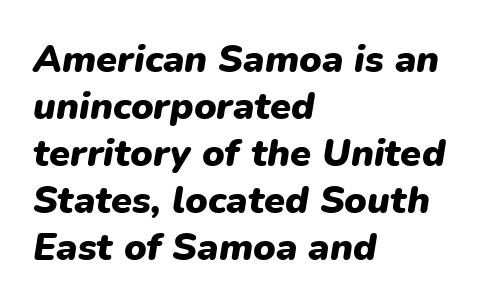
The compositor pushed each line to the left boundary. Look at the tracking — it's just the regular setting, nothing added. The foot of each line stays bare and open. Italic? Definitely — the glyphs are oblique.
